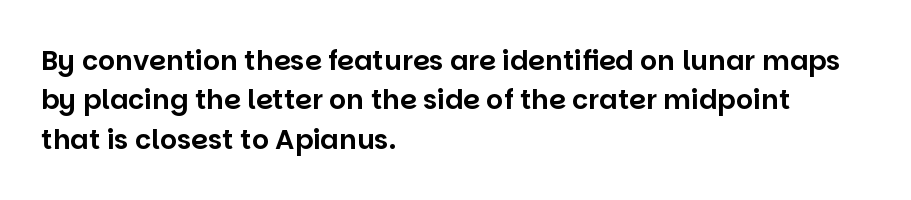
{"italic": "no", "underline": "no", "align": "left", "line_spacing": "normal", "line_spacing_ratio": 1.46, "letter_spacing": "normal", "letter_spacing_em": 0.0, "glyph_px": 27}
